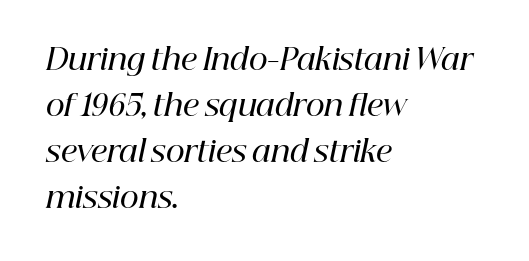
Q: Is the text bold? A: Semi-bold.
Q: Is the text italic (slanted)? A: Yes, it leans right by about 12 degrees.
Q: Is the typeface a serif or a sans-serif typeface? A: Serif.
Q: Is the text underlined? A: No.
Q: How is the paragraph aligned? A: Left-aligned.
Q: Is the spacing between letters normal or unusually wide? A: Normal.
Q: Is the spacing between lines tight, normal or loose? A: Normal.
Q: Width (condensed, normal, or wide)? A: Normal.
Q: Stroke contrast? A: High.
Q: x-height? A: Medium.
Q: Monospaced? A: No.
